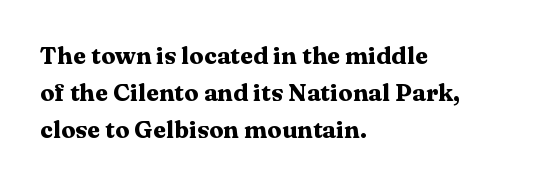
The image shows 24 px bold type, upright; set left-aligned, normal line spacing (1.54x), normal letter spacing, not underlined.
